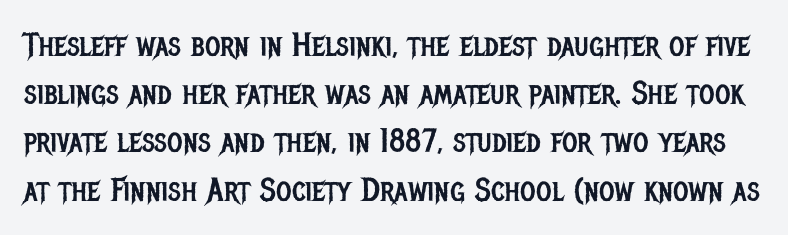
Short note: letters normally spaced. Varying glyph widths throughout — classic text-font behaviour. A typesetter would label this face a sans. Compared with typical paragraphs, the rows here are spaced about the same. Unlike italic type, these characters show no tilt at all. Stroke mass is kept to a normal reading level or below.
